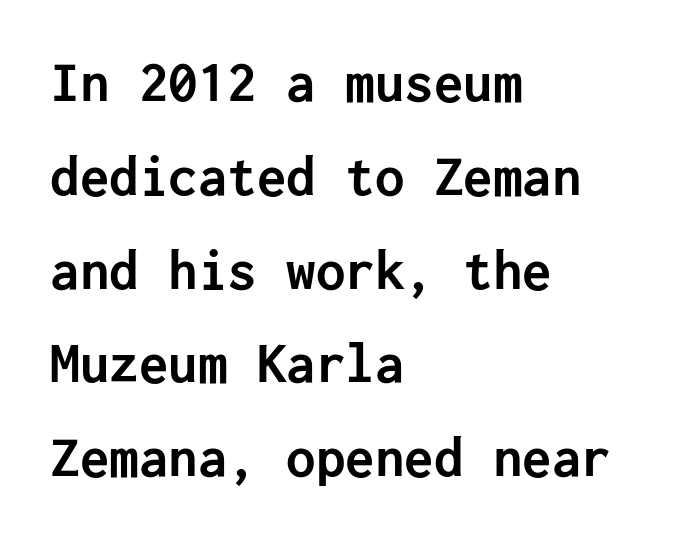
Q: Is the text bold? A: Yes.
Q: Is the text italic (slanted)? A: No, it is upright.
Q: Is the typeface a serif or a sans-serif typeface? A: Sans-serif.
Q: Is the text underlined? A: No.
Q: How is the paragraph aligned? A: Left-aligned.
Q: Is the spacing between letters normal or unusually wide? A: Normal.
Q: Is the spacing between lines tight, normal or loose? A: Normal.
Q: Width (condensed, normal, or wide)? A: Normal.
Q: Stroke contrast? A: Low.
Q: x-height? A: Medium.
